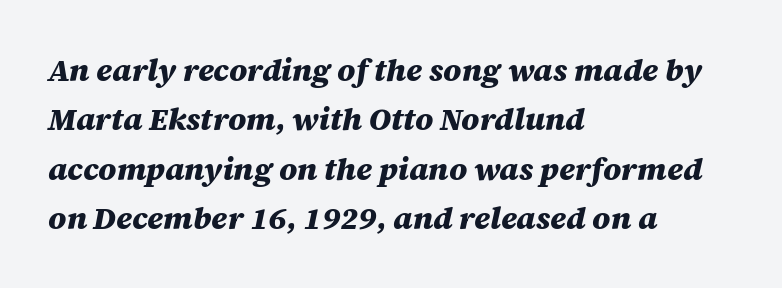
The image shows 31 px heavy type, italic (leaning right); set left-aligned, normal line spacing (1.59x), normal letter spacing, not underlined; medium stroke contrast and a large x-height.
